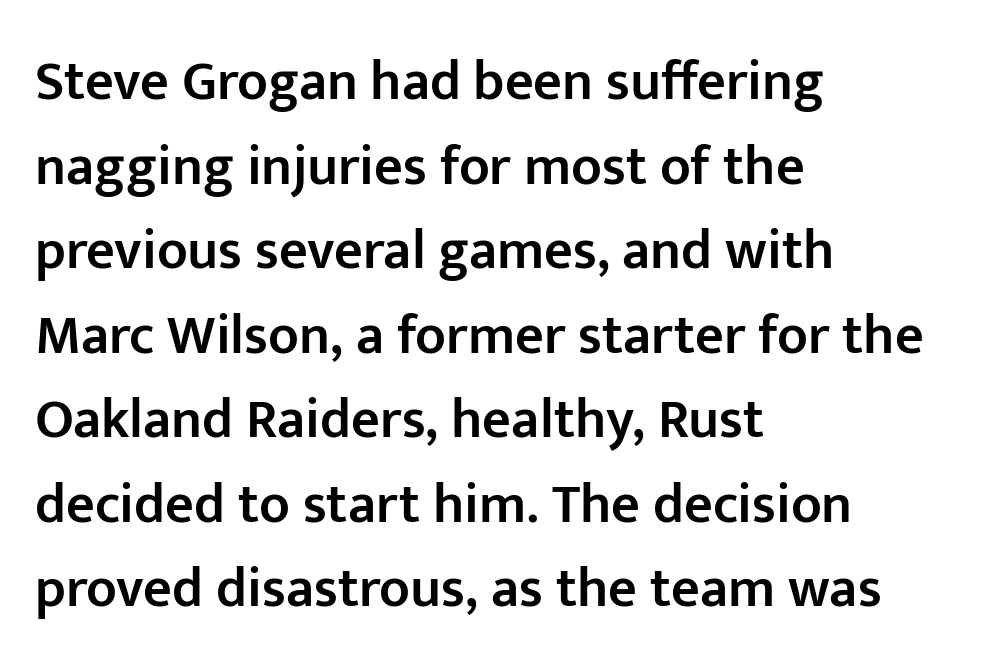
These lines are rendered in a variable-pitch font. Does the weight exceed regular? Yes, but only to semibold. Is this a sans? Yes — the strokes have no serifs. The space beneath each line is pristine and unruled.
